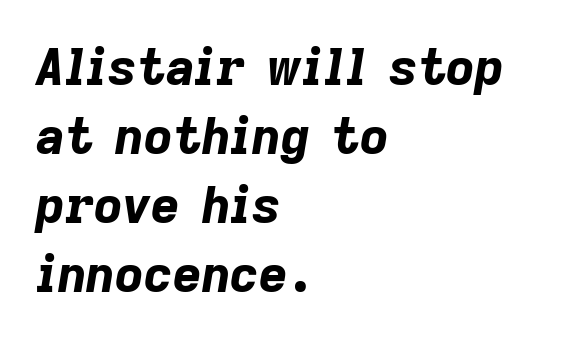
{"italic": "yes", "lean": "right", "slant_degrees": 9, "bold": "yes", "weight": "bold", "width": "normal", "stroke_contrast": "low", "x_height": "medium", "monospaced": "no", "underline": "no", "align": "left", "line_spacing": "normal", "line_spacing_ratio": 1.38, "letter_spacing": "normal", "letter_spacing_em": 0.0, "glyph_px": 50}
